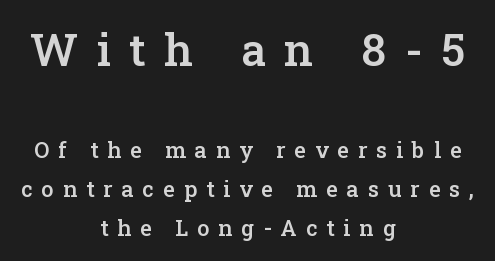
The image shows 45 px semibold serif type, upright; set centered, line spacing 1.78x, unusually wide letter spacing (+0.41 em), not underlined; the first (top) block is 2.05x larger; low stroke contrast and a medium x-height.
